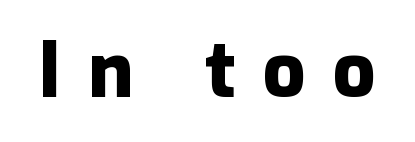
Q: Is the text bold? A: Yes.
Q: Is the text italic (slanted)? A: No, it is upright.
Q: Is the typeface a serif or a sans-serif typeface? A: Sans-serif.
Q: Is the text underlined? A: No.
Q: Is the spacing between letters normal or unusually wide? A: Unusually wide.
Q: Width (condensed, normal, or wide)? A: Normal.
Q: Stroke contrast? A: Low.
Q: x-height? A: Medium.
Q: Monospaced? A: No.
